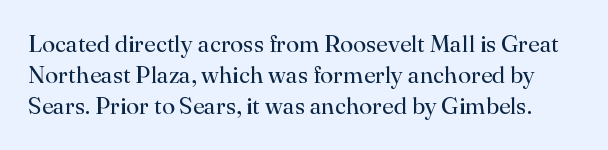
{"italic": "no", "bold": "no", "underline": "no", "line_spacing": "normal", "line_spacing_ratio": 1.3, "letter_spacing": "normal", "letter_spacing_em": 0.0, "glyph_px": 24}
